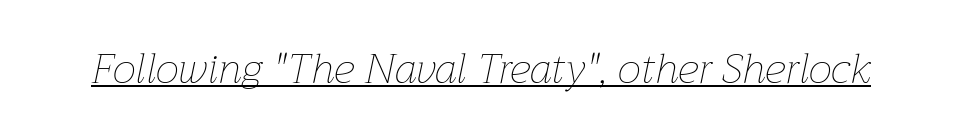
The image shows 42 px thin type, italic (leaning right); set normal letter spacing, underlined; low stroke contrast and a medium x-height.
